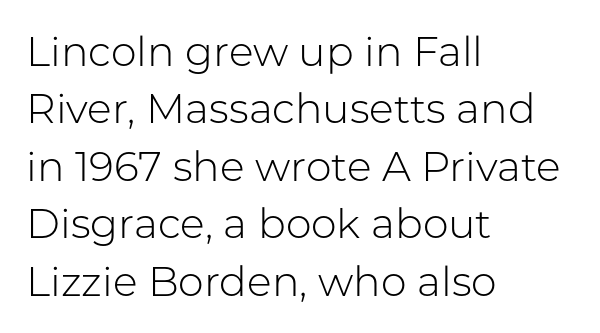
{"serif": "no", "italic": "no", "bold": "no", "weight": "light", "width": "normal", "stroke_contrast": "low", "x_height": "medium", "monospaced": "no", "underline": "no", "align": "left", "line_spacing": "normal", "line_spacing_ratio": 1.4, "letter_spacing": "normal", "letter_spacing_em": 0.0, "glyph_px": 41}
